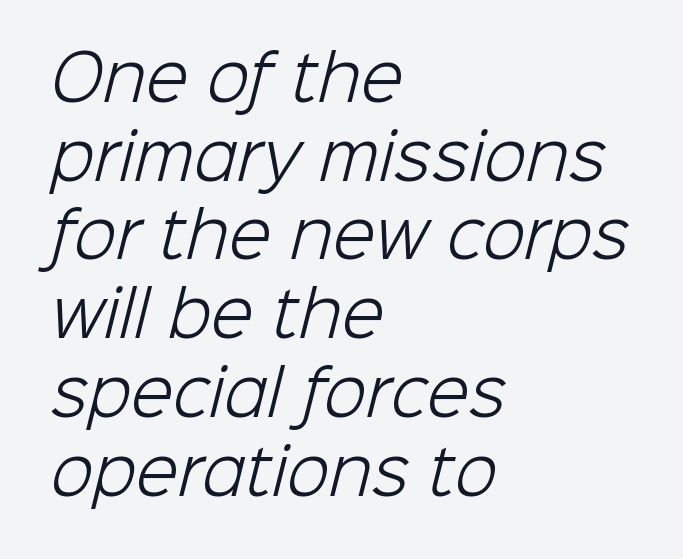
{"serif": "no", "bold": "no", "weight": "light", "width": "normal", "stroke_contrast": "low", "x_height": "medium", "monospaced": "no", "underline": "no", "align": "left", "line_spacing": "normal", "line_spacing_ratio": 1.27, "letter_spacing": "normal", "letter_spacing_em": 0.0, "glyph_px": 62}
